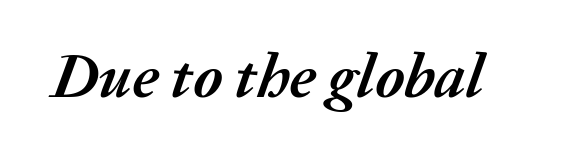
These words are printed bold, with thick strokes throughout. The space directly below the letters is spotless. These lines are rendered in a variable-pitch font. Inter-character spacing is left at the font's built-in metrics. Does the lettering tilt? It does — this is italic.
